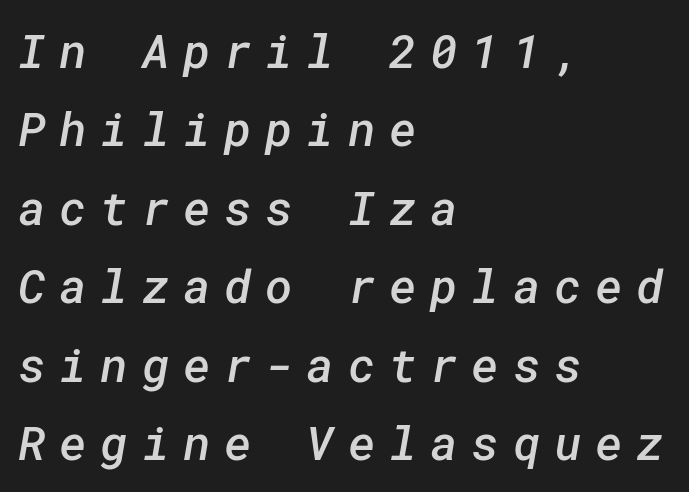
{"serif": "no", "bold": "semi", "weight": "semibold", "width": "normal", "stroke_contrast": "low", "x_height": "medium", "underline": "no", "align": "left", "line_spacing": "normal", "line_spacing_ratio": 1.67, "letter_spacing": "wide", "letter_spacing_em": 0.29, "glyph_px": 47}
